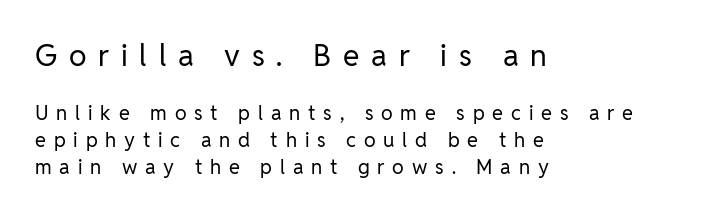
The image shows 30 px regular-weight sans-serif type, upright; set left-aligned, normal line spacing (1.34x), unusually wide letter spacing (+0.39 em), not underlined; the first (top) block is 1.5x larger; low stroke contrast and a medium x-height.
